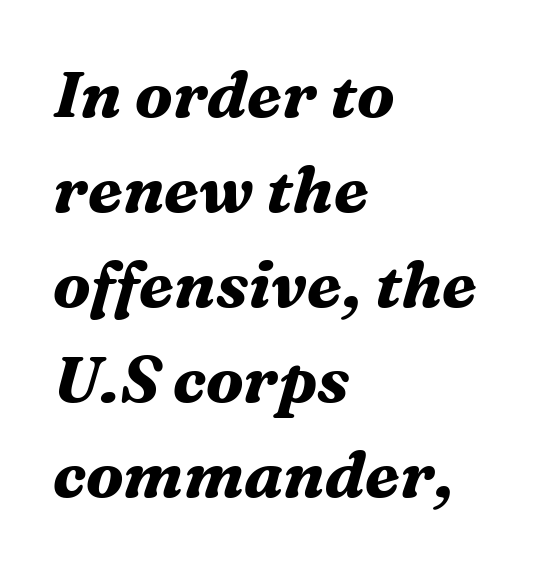
Q: Is the text bold? A: Yes.
Q: Is the text italic (slanted)? A: Yes, it leans right by about 16 degrees.
Q: Is the typeface a serif or a sans-serif typeface? A: Serif.
Q: Is the text underlined? A: No.
Q: How is the paragraph aligned? A: Left-aligned.
Q: Is the spacing between letters normal or unusually wide? A: Normal.
Q: Is the spacing between lines tight, normal or loose? A: Normal.
Q: Width (condensed, normal, or wide)? A: Normal.
Q: Stroke contrast? A: Medium.
Q: x-height? A: Medium.
Q: Monospaced? A: No.
